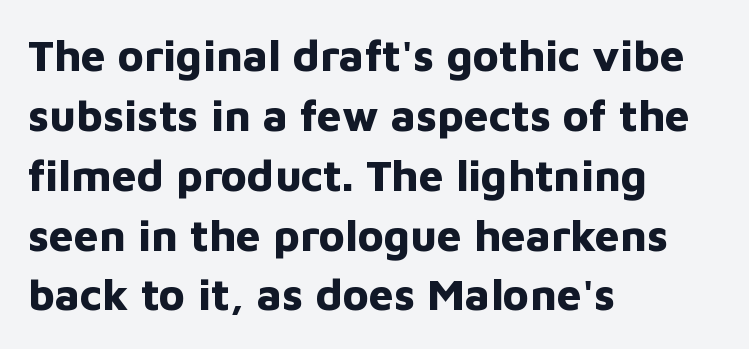
{"serif": "no", "italic": "no", "bold": "yes", "weight": "bold", "width": "normal", "stroke_contrast": "low", "x_height": "medium", "monospaced": "no", "underline": "no", "align": "left", "line_spacing": "normal", "line_spacing_ratio": 1.36, "letter_spacing": "normal", "letter_spacing_em": 0.0, "glyph_px": 44}
